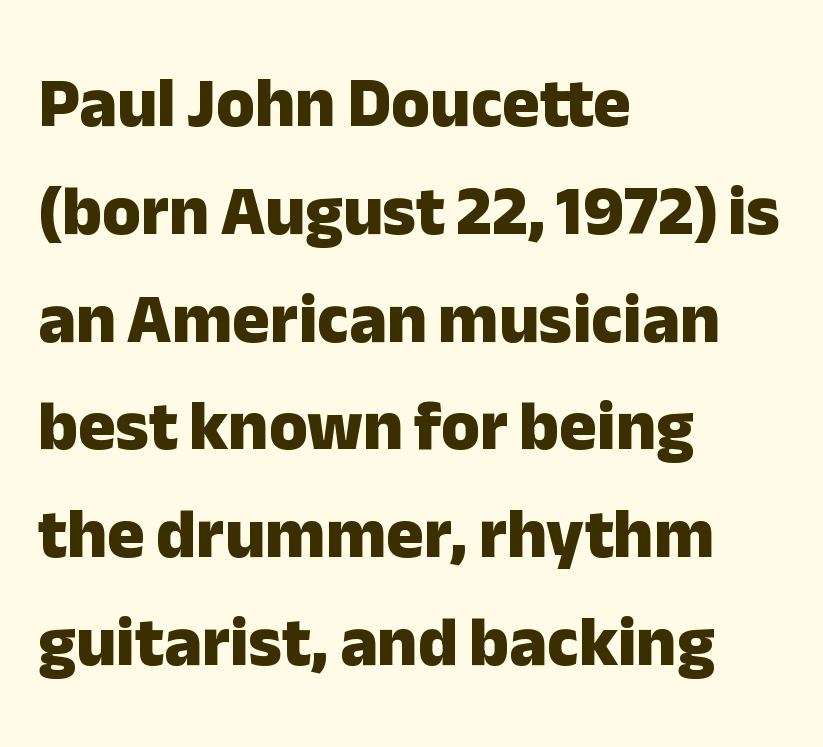
The image shows 70 px heavy sans-serif type, upright; set left-aligned, normal line spacing (1.54x), normal letter spacing, not underlined; low stroke contrast and a medium x-height.
